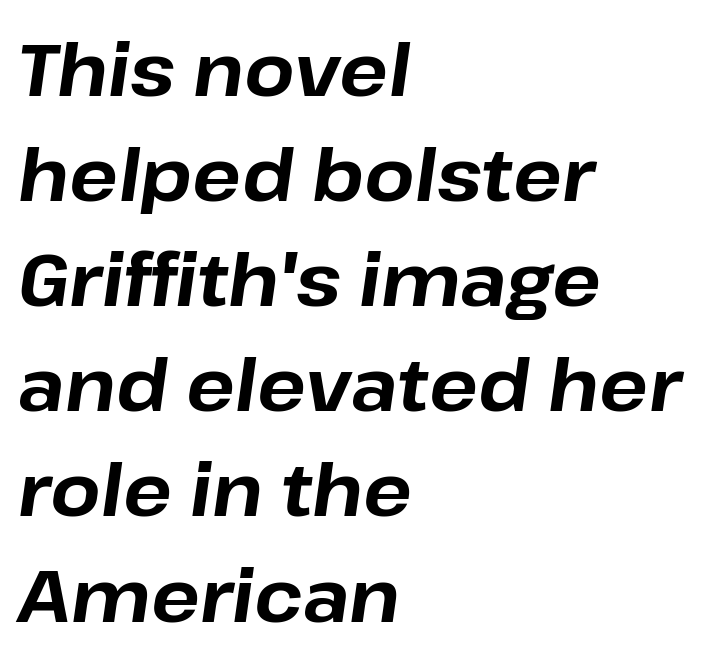
If you drew a line through each stem, it would be angled. Emphasis by weight is at full strength: bold. Where is the straight margin? On the left. Characters follow at the spacing the type designer built in. This sample has the flowing, uneven cadence of proportional lettering. Has an underline been added? It has not.
